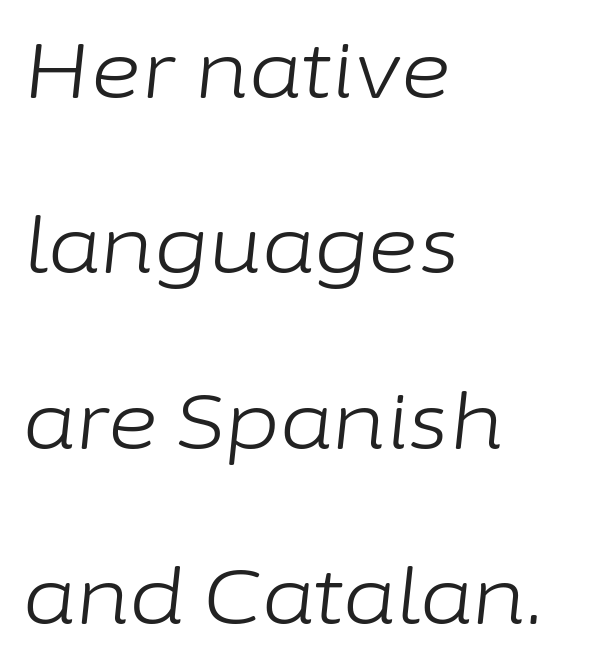
Think of a printed novel: that variable character pitch is what you see here. You can tell it's italic because the verticals aren't actually vertical. This rendering features lettering with no underline. Look at the tracking — it's just the regular setting, nothing added.
